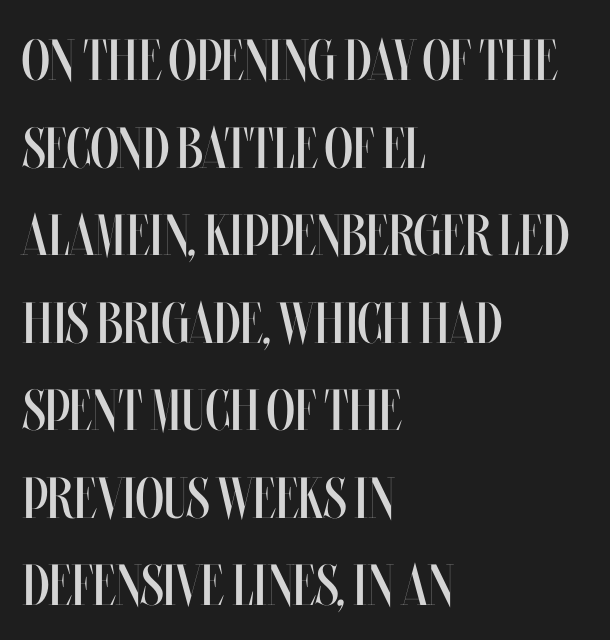
Q: Is the text bold? A: No.
Q: Is the text italic (slanted)? A: No, it is upright.
Q: Is the text underlined? A: No.
Q: How is the paragraph aligned? A: Left-aligned.
Q: Is the spacing between letters normal or unusually wide? A: Normal.
Q: Is the spacing between lines tight, normal or loose? A: Normal.
Q: Width (condensed, normal, or wide)? A: Condensed.
Q: Stroke contrast? A: Medium.
Q: x-height? A: Large.
Q: Monospaced? A: No.
